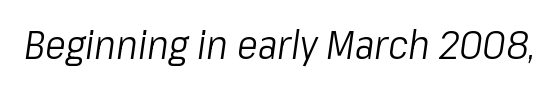
The image shows 40 px light, condensed type, italic (leaning right); set normal letter spacing, not underlined; low stroke contrast and a medium x-height.
